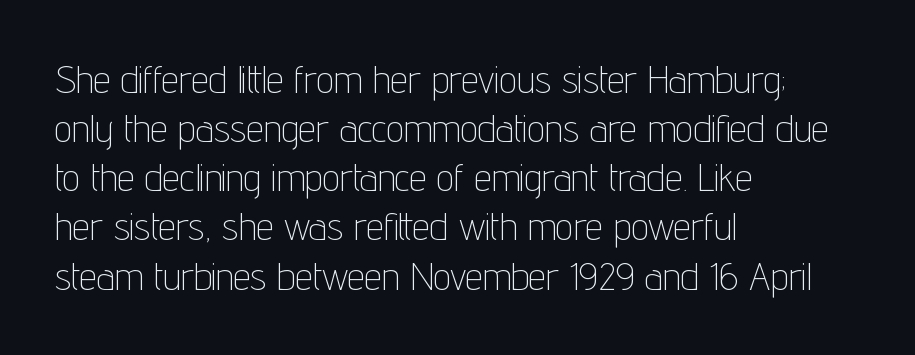
Regarding serifs, this sample does without them. This sample has the flowing, uneven cadence of proportional lettering. Ascenders rise straight up at ninety degrees. Rows of type keep a routine distance in the vertical direction. Unbolded letterforms with no extra heft.
